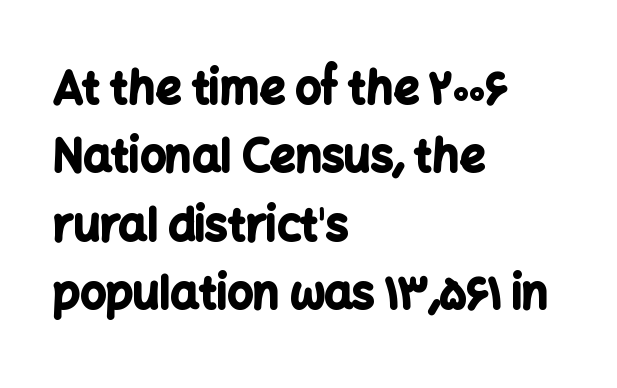
The image shows 45 px bold sans-serif type, upright; set left-aligned, normal line spacing (1.52x), normal letter spacing, not underlined; low stroke contrast and a medium x-height.
